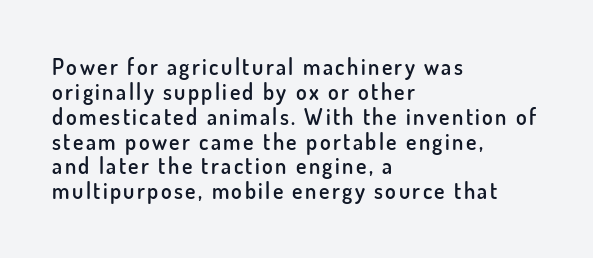
Q: Is the text bold? A: Semi-bold.
Q: Is the text italic (slanted)? A: No, it is upright.
Q: Is the text underlined? A: No.
Q: How is the paragraph aligned? A: Left-aligned.
Q: Is the spacing between lines tight, normal or loose? A: Tight.
